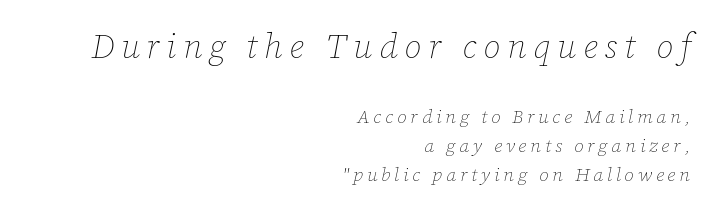
Q: Is the text bold? A: No.
Q: Is the text italic (slanted)? A: Yes, it leans right by about 12 degrees.
Q: Is the text underlined? A: No.
Q: How is the paragraph aligned? A: Right-aligned.
Q: Is the spacing between letters normal or unusually wide? A: Unusually wide.
Q: Is the spacing between lines tight, normal or loose? A: Normal.
Q: Which block of text is set in a larger size, the first (top) or the second (bottom)? A: The first (top) one.
Q: Width (condensed, normal, or wide)? A: Normal.
Q: Stroke contrast? A: Low.
Q: x-height? A: Medium.
Q: Monospaced? A: No.
